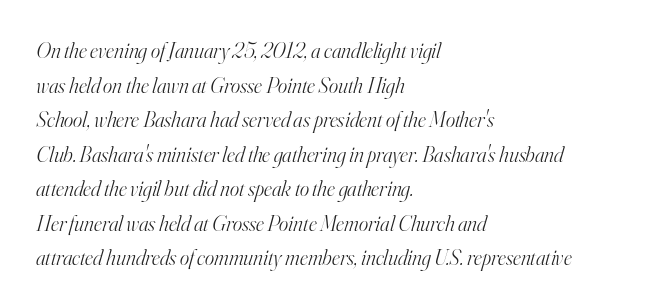
Q: Is the text bold? A: No.
Q: Is the text italic (slanted)? A: Yes, it leans right by about 16 degrees.
Q: Is the text underlined? A: No.
Q: How is the paragraph aligned? A: Left-aligned.
Q: Is the spacing between letters normal or unusually wide? A: Normal.
Q: Is the spacing between lines tight, normal or loose? A: Normal.
